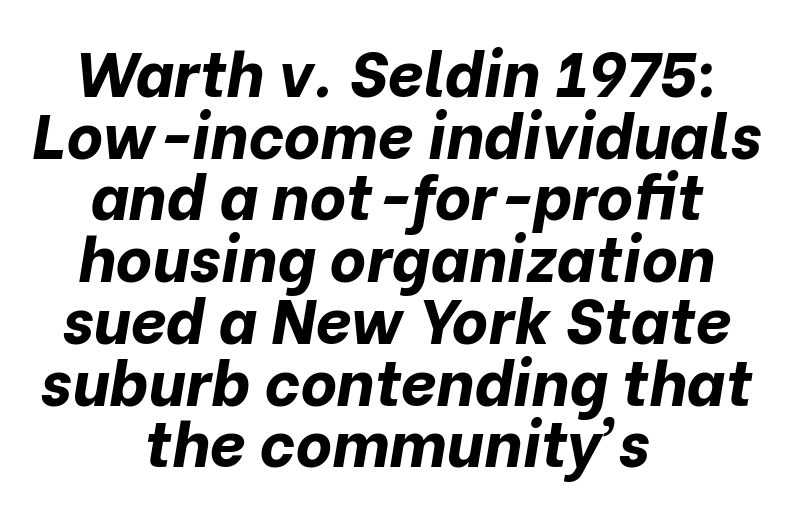
The image shows 63 px bold type, italic (leaning right); set centered, tight line spacing (0.98x), normal letter spacing, not underlined; low stroke contrast and a medium x-height.
